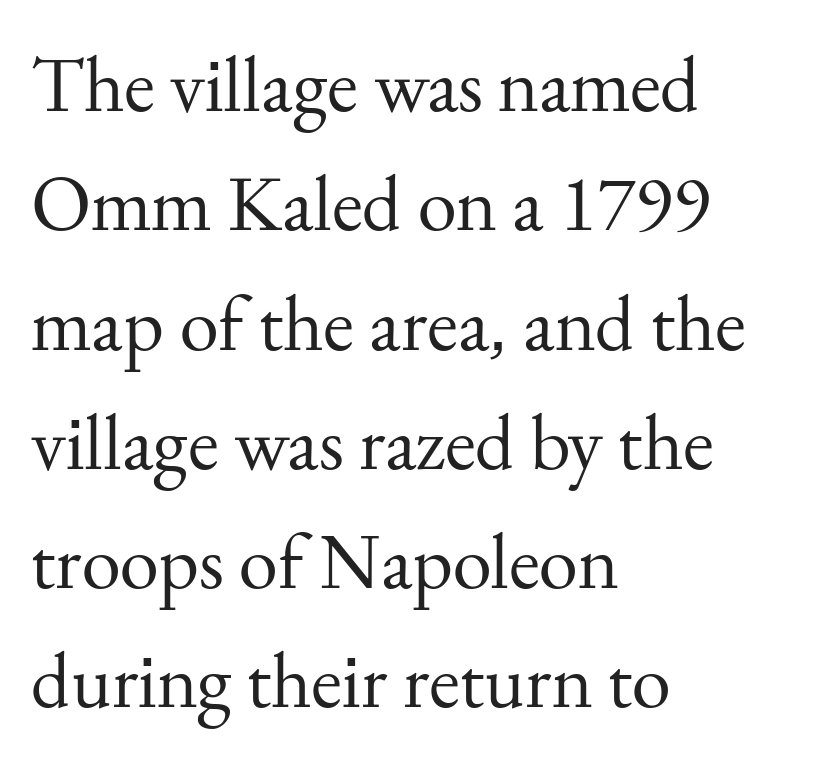
The image shows 79 px regular-weight serif type, upright; set left-aligned, normal line spacing (1.51x), normal letter spacing, not underlined; medium stroke contrast and a small x-height.
